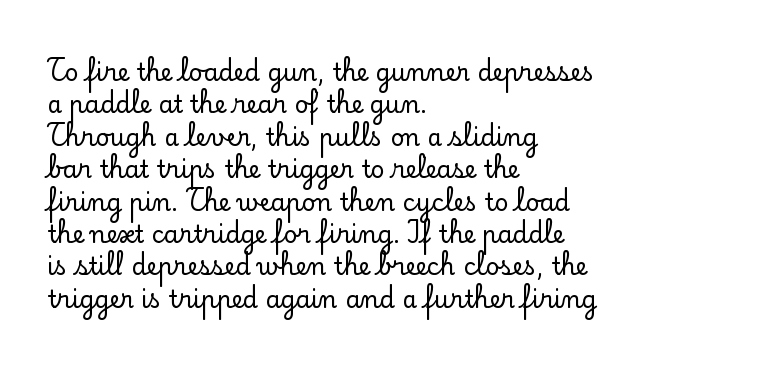
The image shows 24 px text type, upright; set left-aligned, normal line spacing (1.35x), normal letter spacing, not underlined.
